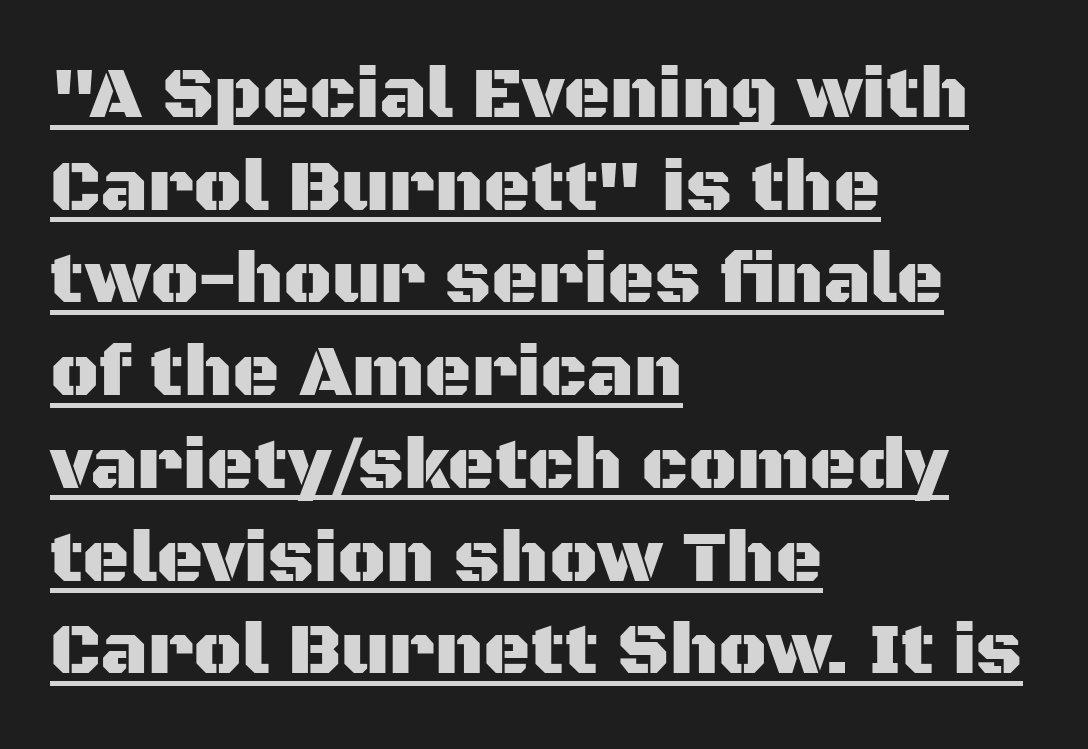
Q: Is the text italic (slanted)? A: No, it is upright.
Q: Is the typeface a serif or a sans-serif typeface? A: Sans-serif.
Q: Is the text underlined? A: Yes.
Q: How is the paragraph aligned? A: Left-aligned.
Q: Is the spacing between letters normal or unusually wide? A: Normal.
Q: Is the spacing between lines tight, normal or loose? A: Normal.
Q: Width (condensed, normal, or wide)? A: Normal.
Q: Stroke contrast? A: Medium.
Q: x-height? A: Large.
Q: Monospaced? A: No.
